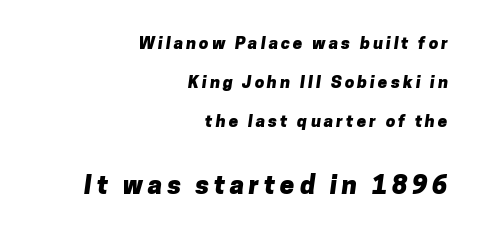
{"bold": "yes", "underline": "no", "align": "right", "line_spacing": "loose", "line_spacing_ratio": 2.3, "larger_block": "second", "size_ratio": 1.53, "glyph_px": 26}
